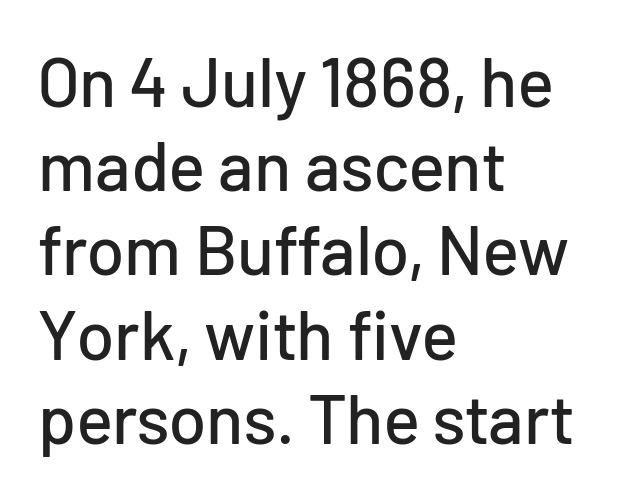
The image shows 69 px sans-serif type, upright; set left-aligned, line spacing 1.22x, normal letter spacing, not underlined; low stroke contrast and a medium x-height.
